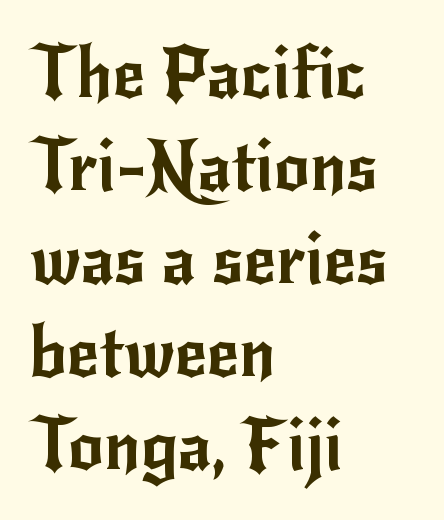
The image shows 70 px sans-serif type, upright; set left-aligned, normal line spacing (1.33x), normal letter spacing, not underlined; low stroke contrast and a small x-height.
